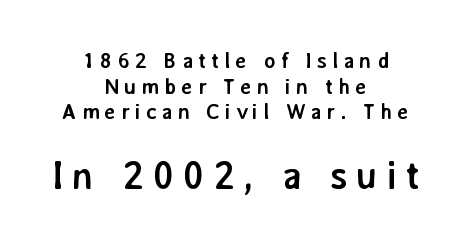
Typographic density is high because the face is bold. The glyphs in this specimen are sans serif. Each letter keeps its own natural width here, so spacing adapts to shape. Here the second block reads like a headline and the first like body copy. Someone cranked the tracking dial way up on this one.
